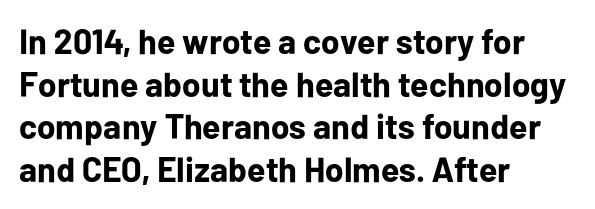
The type family on display is of the sans-serif kind. Every letter is thick-stroked: bold, no question. The setting favours the left margin, as ordinary paragraphs usually do. A clean baseline with only descenders dipping below it.
